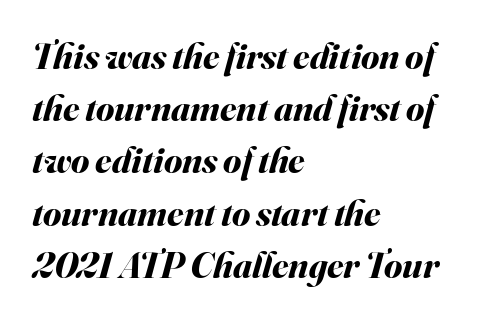
{"italic": "yes", "lean": "right", "slant_degrees": 16, "bold": "yes", "weight": "bold", "width": "normal", "stroke_contrast": "medium", "x_height": "small", "monospaced": "no", "underline": "no", "align": "left", "line_spacing": "normal", "line_spacing_ratio": 1.41, "letter_spacing": "normal", "letter_spacing_em": 0.0, "glyph_px": 37}
